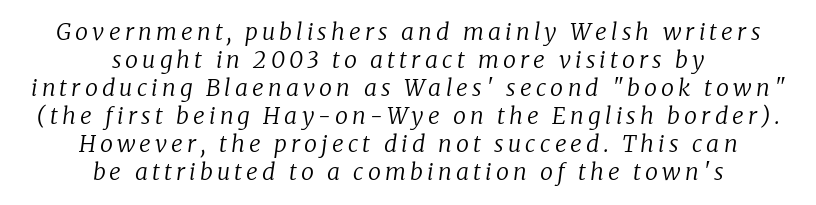
{"italic": "yes", "lean": "right", "slant_degrees": 8, "bold": "no", "underline": "no", "align": "center", "line_spacing_ratio": 1.22, "glyph_px": 23}
